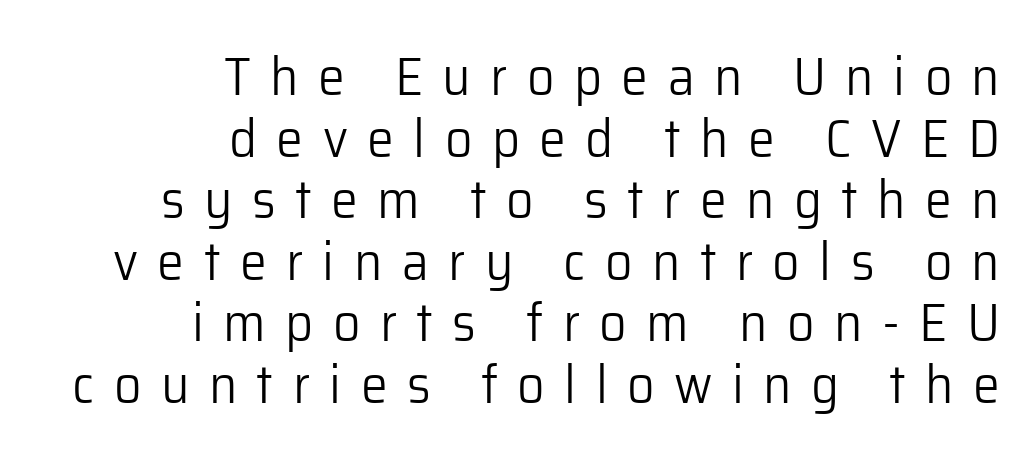
Q: Is the text bold? A: No.
Q: Is the text italic (slanted)? A: No, it is upright.
Q: Is the typeface a serif or a sans-serif typeface? A: Sans-serif.
Q: Is the text underlined? A: No.
Q: How is the paragraph aligned? A: Right-aligned.
Q: Is the spacing between letters normal or unusually wide? A: Unusually wide.
Q: Is the spacing between lines tight, normal or loose? A: Tight.
Q: Width (condensed, normal, or wide)? A: Normal.
Q: Stroke contrast? A: Low.
Q: x-height? A: Medium.
Q: Monospaced? A: No.
